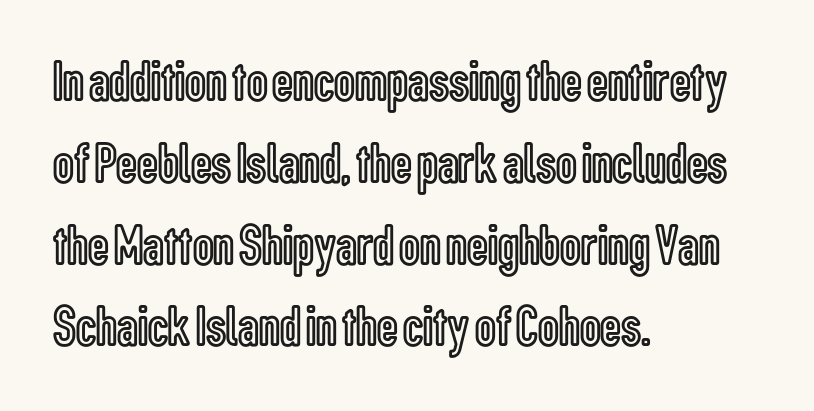
The image shows 58 px condensed type, upright; set left-aligned, normal line spacing (1.41x), normal letter spacing, not underlined; a medium x-height.
